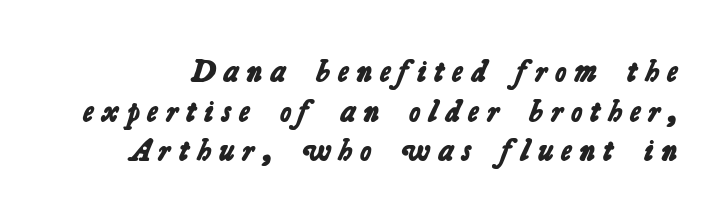
Q: Is the text bold? A: Yes.
Q: Is the typeface a serif or a sans-serif typeface? A: Sans-serif.
Q: Is the text underlined? A: No.
Q: Is the spacing between letters normal or unusually wide? A: Unusually wide.
Q: Is the spacing between lines tight, normal or loose? A: Normal.
Q: Width (condensed, normal, or wide)? A: Normal.
Q: Stroke contrast? A: Low.
Q: x-height? A: Medium.
Q: Monospaced? A: No.
